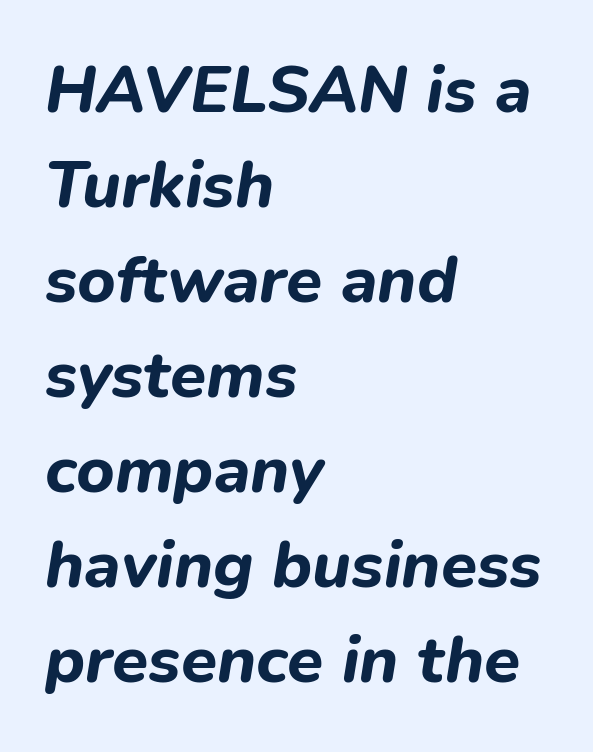
The image shows 66 px bold type, italic (leaning right); set left-aligned, normal line spacing (1.44x), normal letter spacing, not underlined; low stroke contrast and a medium x-height.
